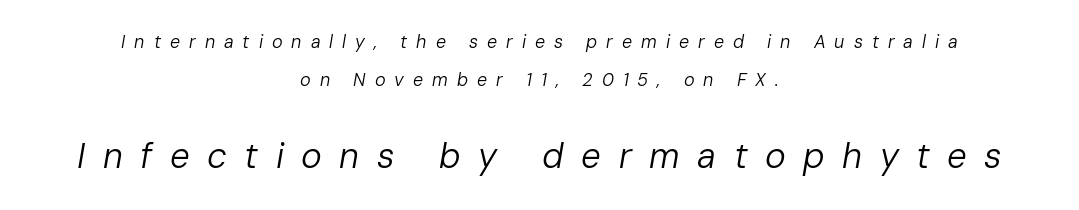
The image shows 35 px regular-weight type, italic (leaning right); set centered, loose line spacing (2.09x), unusually wide letter spacing (+0.5 em), not underlined; the second (bottom) block is 1.94x larger; low stroke contrast and a medium x-height.
